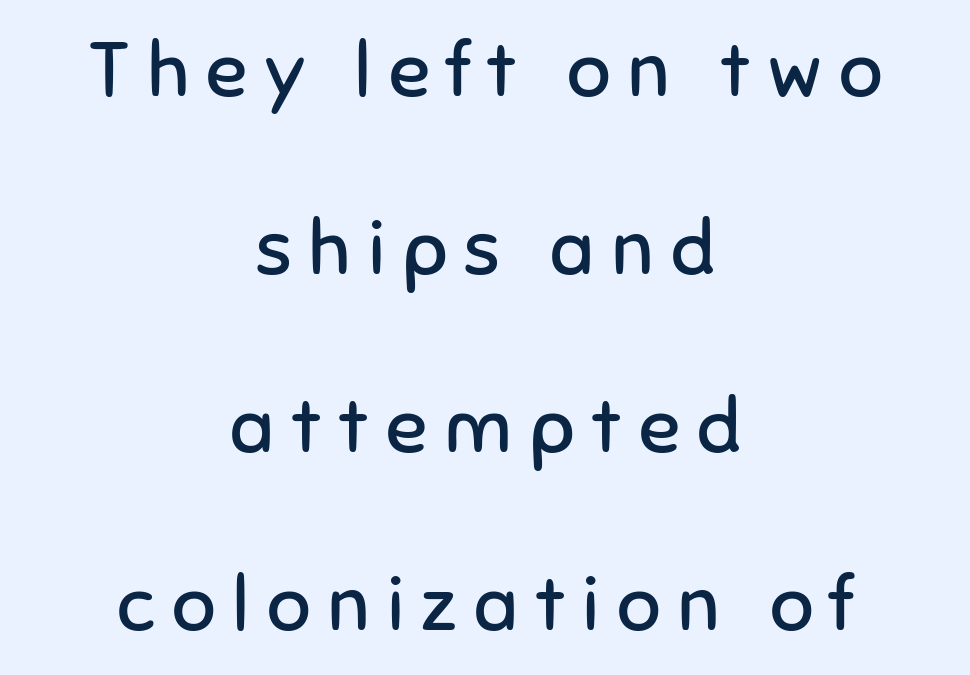
This sample has the flowing, uneven cadence of proportional lettering. The cut favours lightness, reaching ordinary text weight at its darkest. Is this a sans? Yes — the strokes have no serifs. Every row of glyphs is offset so its center matches the block's center. Rendered with straight, roman letterforms.
